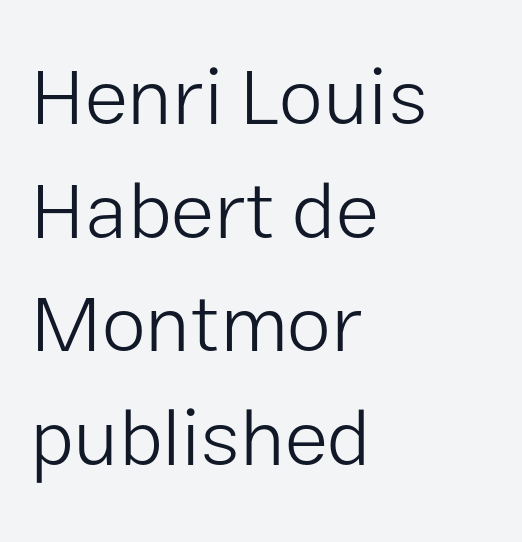
Note: no serifs on the glyphs. Honestly, there is no underline to notice here at all. Tall strokes in this sample are plumb rather than angled. In terms of leading, this rendering sits right in the middle.
